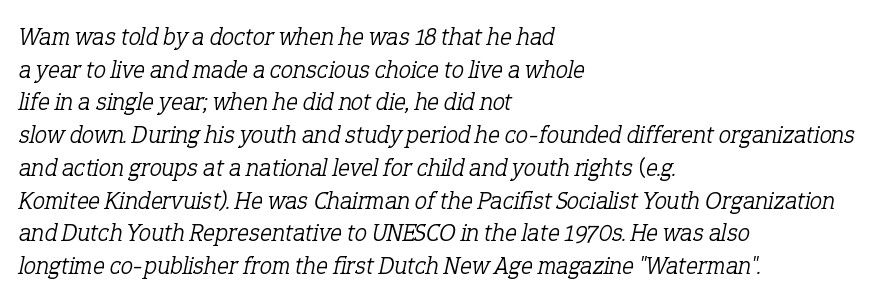
The image shows 25 px text type, italic (leaning right); set left-aligned, normal line spacing (1.31x), normal letter spacing, not underlined.
